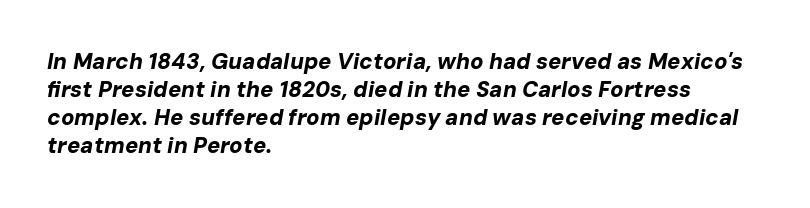
Tracking value appears to be zero — textbook default spacing. The face used here has the dense, thick strokes of a bold. Horizontally, the lines are justified to the leading edge only. The passage shown stacks its lines at a standard gap. The rendering applies a slant to the glyphs. The string is rendered with underlining switched off.
